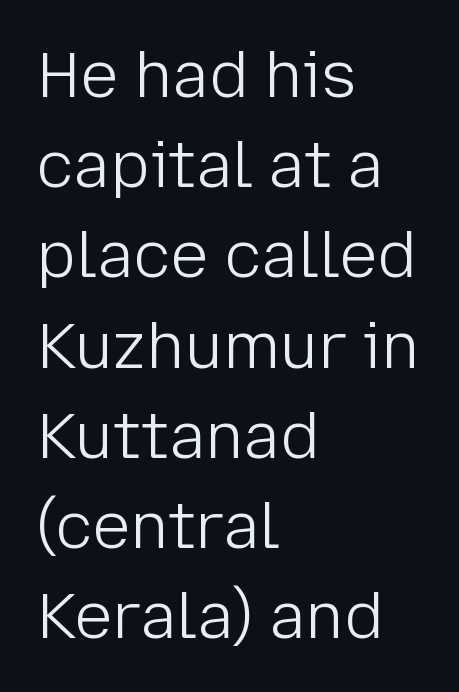
{"serif": "no", "italic": "no", "bold": "no", "weight": "light", "width": "normal", "stroke_contrast": "low", "x_height": "medium", "monospaced": "no", "underline": "no", "align": "left", "line_spacing": "normal", "line_spacing_ratio": 1.41, "letter_spacing": "normal", "letter_spacing_em": 0.0, "glyph_px": 64}
